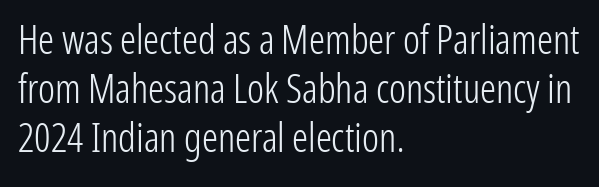
The image shows 40 px light, condensed sans-serif type, upright; set left-aligned, line spacing 1.22x, normal letter spacing, not underlined; low stroke contrast and a medium x-height.
